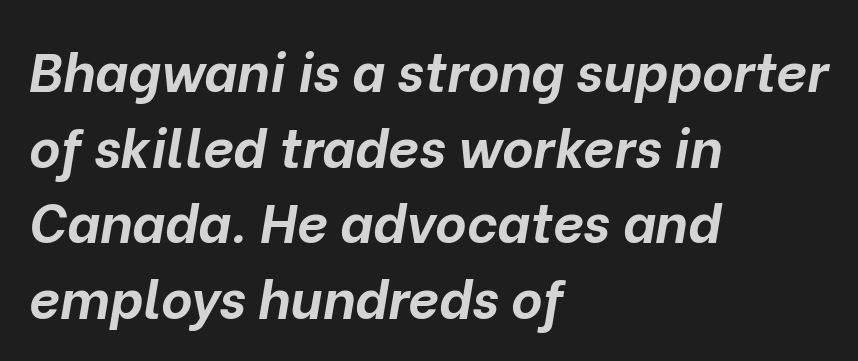
Baseline-to-baseline distance is the conventional proportion of letter height. As a designer I'd log this as weight 700, bold. Characters are canted at an angle relative to the baseline's perpendicular. Note the varied advance widths — an 'i' is clearly narrower than an 'm'. The text block is weighted toward the left margin, trailing off unevenly rightward.
